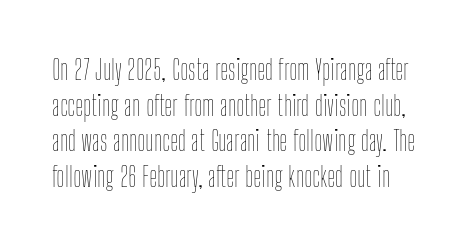
{"italic": "no", "bold": "no", "weight": "thin", "width": "condensed", "stroke_contrast": "low", "x_height": "medium", "monospaced": "no", "underline": "no", "line_spacing": "normal", "line_spacing_ratio": 1.27, "letter_spacing": "normal", "letter_spacing_em": 0.0, "glyph_px": 28}
